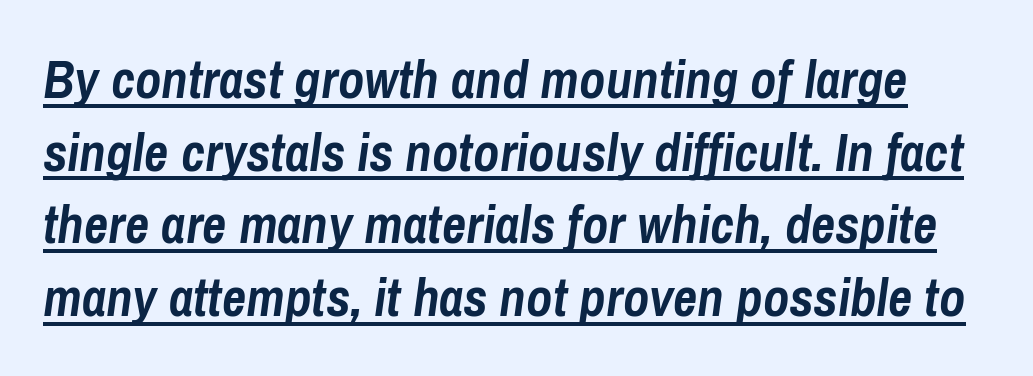
Characters follow at the spacing the type designer built in. Successive baselines arrive at the customary interval. You can tell it's italic because the verticals aren't actually vertical. The words here are underlined. Is the type bold? Yes — the strokes are clearly thick and heavy. Varying glyph widths throughout — classic text-font behaviour.
